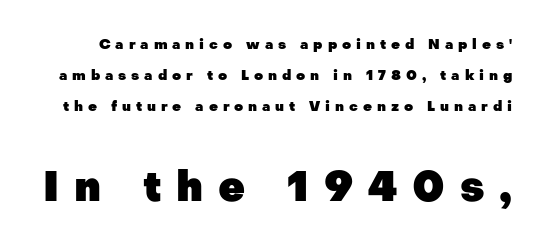
These lines carry a lot of weight — the face is fully bold. Is this a sans? Yes — the strokes have no serifs. The typography opts for an upright posture over an oblique one. Is the letter spacing exaggerated? Yes — the characters are pushed far apart. The foot of each line stays bare and open. Look at the glyph heights: the lower group is clearly the bigger setting.
